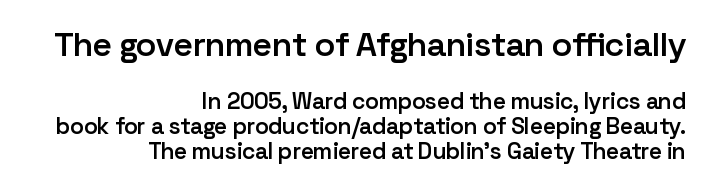
{"serif": "no", "italic": "no", "bold": "semi", "weight": "semibold", "width": "normal", "stroke_contrast": "low", "x_height": "medium", "monospaced": "no", "underline": "no", "align": "right", "line_spacing": "tight", "line_spacing_ratio": 1.08, "letter_spacing": "normal", "letter_spacing_em": 0.0, "larger_block": "first", "size_ratio": 1.48, "glyph_px": 34}
